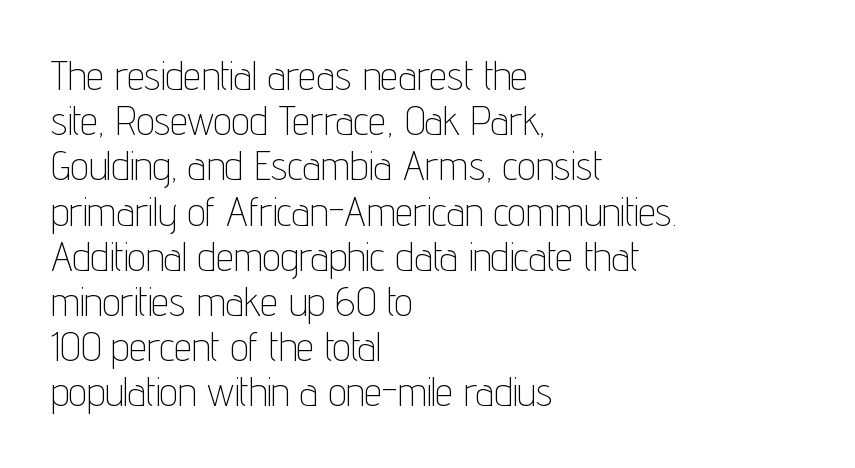
Baseline-to-baseline distance is barely more than the letter height. The font family rendered here belongs to the sans-serif group. Look at the tracking — it's just the regular setting, nothing added. Proportional: the letters do not fall into vertical columns. Layout note: lines flush left.
